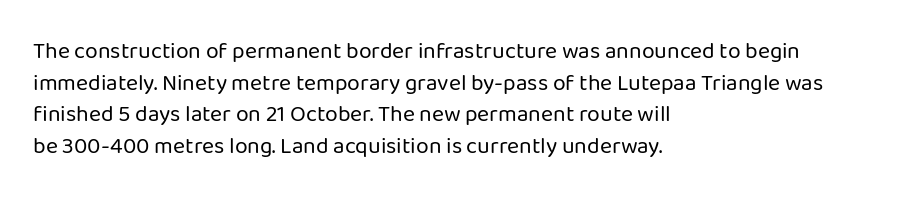
The image shows 23 px text type, upright; set left-aligned, normal line spacing (1.37x), normal letter spacing, not underlined.
